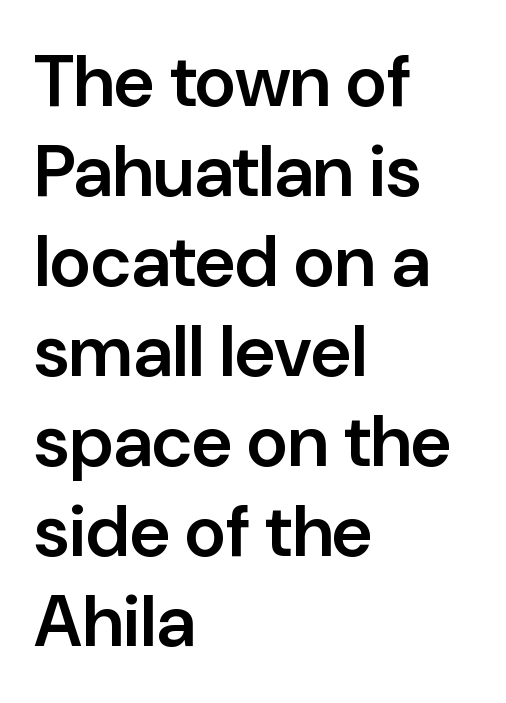
Honestly, there is no underline to notice here at all. A semibold gives these letters moderate extra thickness, short of bold. These lines are composed in type without serifs. The designer left line spacing at the default. Looks like regular typesetting: each glyph gets only the width it needs.
